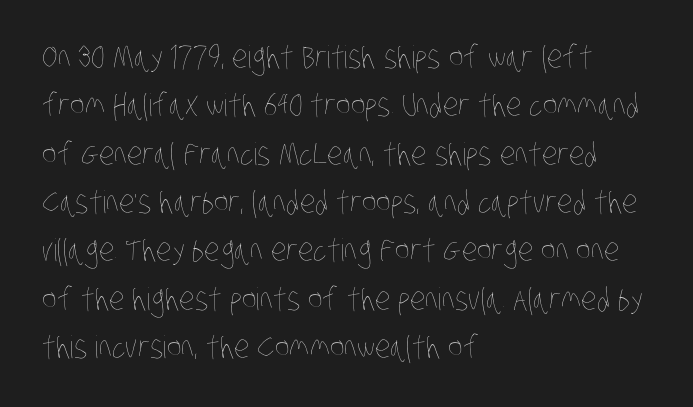
Decoration check: the copy has no underline. Teacher's note: observe the even left margin — that is flush-left alignment. Here the designer chose a conventional face with non-uniform glyph widths. This block has exactly the height ordinary leading produces.
